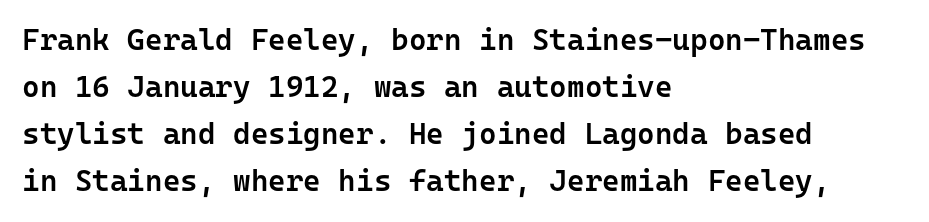
Q: Is the text bold? A: Semi-bold.
Q: Is the text italic (slanted)? A: No, it is upright.
Q: Is the typeface a serif or a sans-serif typeface? A: Sans-serif.
Q: Is the text underlined? A: No.
Q: How is the paragraph aligned? A: Left-aligned.
Q: Is the spacing between letters normal or unusually wide? A: Normal.
Q: Is the spacing between lines tight, normal or loose? A: Normal.
Q: Width (condensed, normal, or wide)? A: Normal.
Q: Stroke contrast? A: Low.
Q: x-height? A: Medium.
Q: Monospaced? A: Yes.
